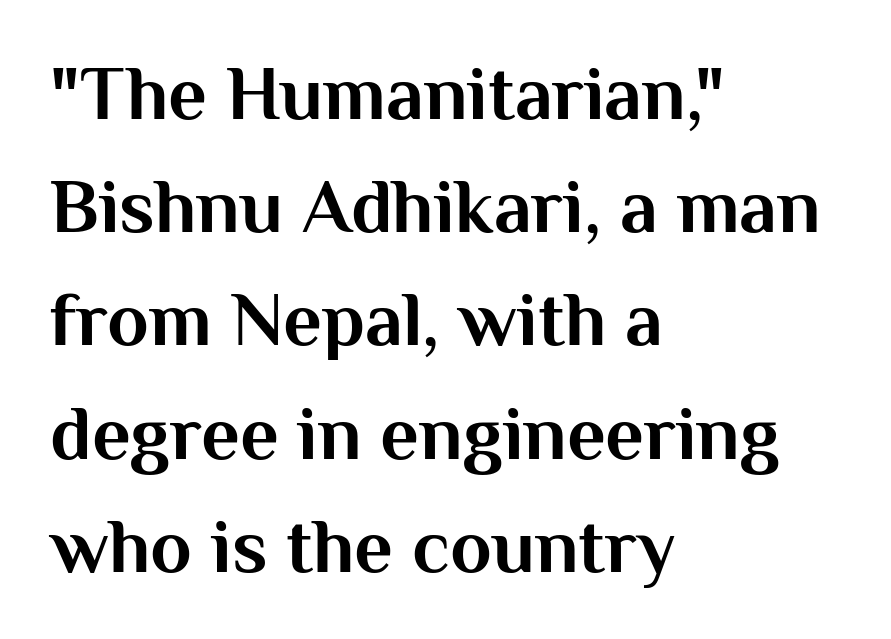
The image shows 76 px bold sans-serif type, upright; set left-aligned, normal line spacing (1.49x), normal letter spacing, not underlined; medium stroke contrast and a medium x-height.
